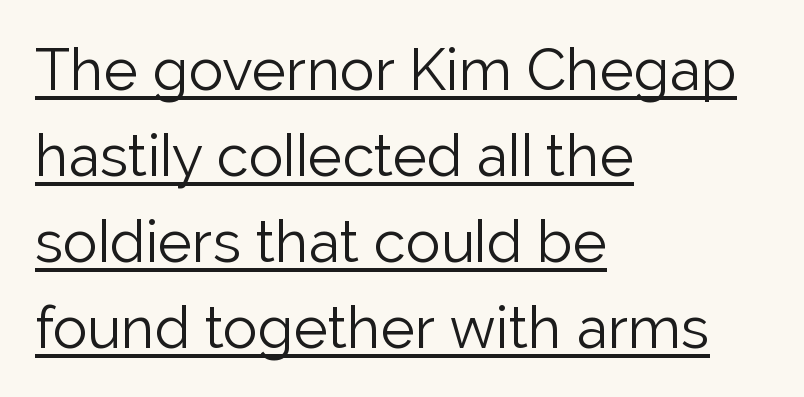
Q: Is the text bold? A: No.
Q: Is the text italic (slanted)? A: No, it is upright.
Q: Is the typeface a serif or a sans-serif typeface? A: Sans-serif.
Q: Is the text underlined? A: Yes.
Q: How is the paragraph aligned? A: Left-aligned.
Q: Is the spacing between letters normal or unusually wide? A: Normal.
Q: Is the spacing between lines tight, normal or loose? A: Normal.
Q: Width (condensed, normal, or wide)? A: Normal.
Q: Stroke contrast? A: Low.
Q: x-height? A: Medium.
Q: Monospaced? A: No.
